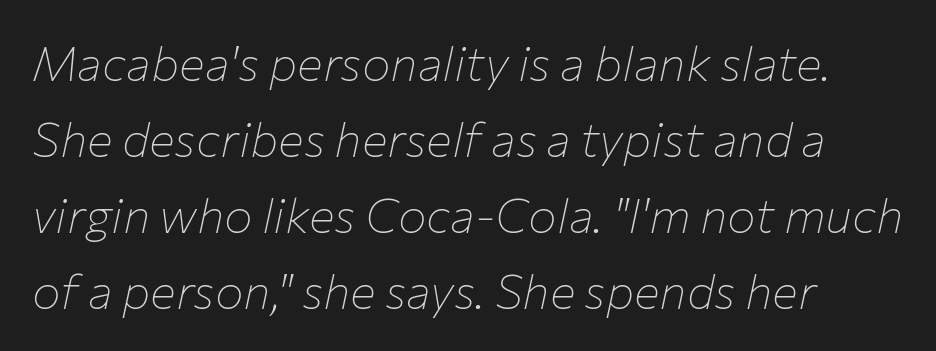
{"italic": "yes", "lean": "right", "slant_degrees": 12, "bold": "no", "weight": "thin", "width": "normal", "stroke_contrast": "low", "x_height": "medium", "monospaced": "no", "underline": "no", "align": "left", "line_spacing": "normal", "line_spacing_ratio": 1.58, "letter_spacing": "normal", "letter_spacing_em": 0.0, "glyph_px": 48}
